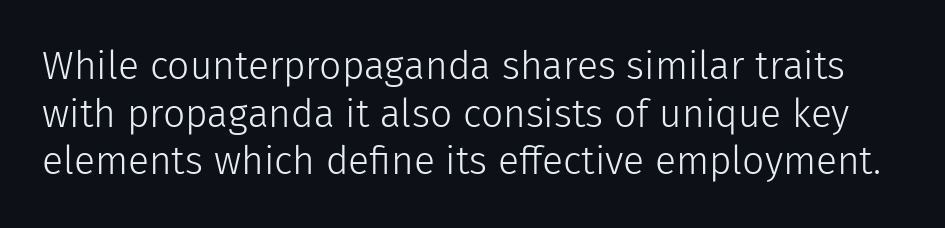
The specimen reads as upright at a glance. Tracking here is standard; glyphs follow each other at the usual distance. Each letter keeps its own natural width here, so spacing adapts to shape. Weight class: somewhere from thin through regular. A clean baseline with only descenders dipping below it. The typeface chosen for these lines omits serifs.
